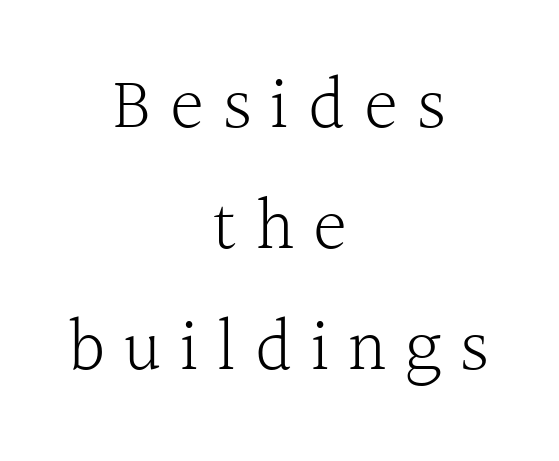
The image shows 73 px light serif type, upright; set centered, normal line spacing (1.66x), unusually wide letter spacing (+0.25 em), not underlined; a medium x-height.
